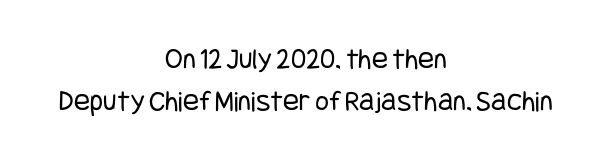
{"serif": "no", "italic": "no", "bold": "no", "weight": "regular", "width": "condensed", "stroke_contrast": "low", "x_height": "large", "underline": "no", "align": "center", "line_spacing": "normal", "line_spacing_ratio": 1.39, "letter_spacing": "normal", "letter_spacing_em": 0.0, "glyph_px": 30}
